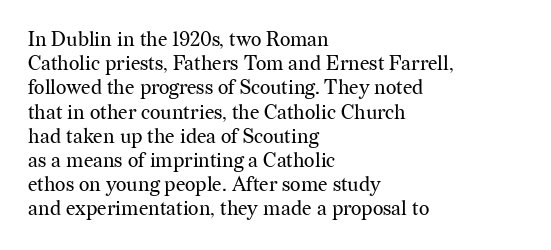
{"italic": "no", "bold": "no", "underline": "no", "align": "left", "line_spacing_ratio": 1.21, "letter_spacing": "normal", "letter_spacing_em": 0.0, "glyph_px": 20}
